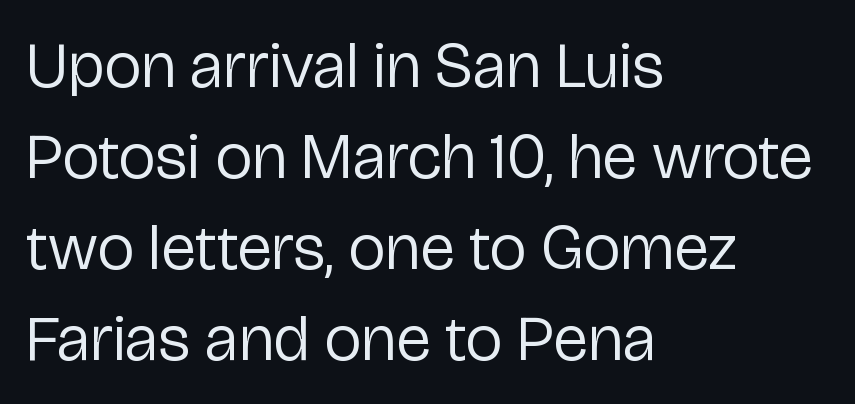
The type family on display is of the sans-serif kind. Regular leading. The space beneath each line is pristine and unruled. A typesetter would call this proportional, since set widths differ per character.
